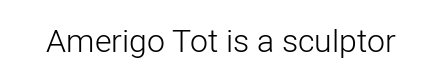
The face used here is a sans, in the tradition of grotesques and geometrics. These lines are rendered in a variable-pitch font. This rendering features lettering with no underline. Standard letterfit; no display-style spreading of the glyphs. The passage shown is not bold in any degree.
